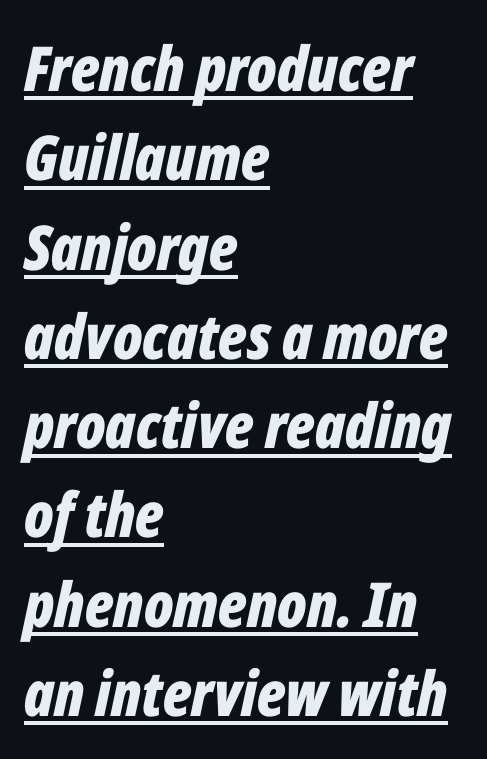
Q: Is the text bold? A: Yes.
Q: Is the text italic (slanted)? A: Yes, it leans right by about 12 degrees.
Q: Is the text underlined? A: Yes.
Q: How is the paragraph aligned? A: Left-aligned.
Q: Is the spacing between letters normal or unusually wide? A: Normal.
Q: Is the spacing between lines tight, normal or loose? A: Normal.
Q: Width (condensed, normal, or wide)? A: Condensed.
Q: Stroke contrast? A: Low.
Q: x-height? A: Medium.
Q: Monospaced? A: No.
